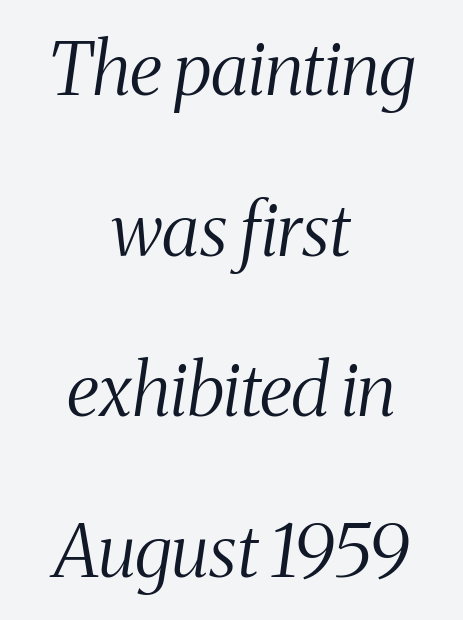
Q: Is the text bold? A: No.
Q: Is the text italic (slanted)? A: Yes, it leans right by about 8 degrees.
Q: Is the typeface a serif or a sans-serif typeface? A: Serif.
Q: Is the text underlined? A: No.
Q: How is the paragraph aligned? A: Centered.
Q: Is the spacing between letters normal or unusually wide? A: Normal.
Q: Is the spacing between lines tight, normal or loose? A: Loose.
Q: Width (condensed, normal, or wide)? A: Condensed.
Q: Stroke contrast? A: Medium.
Q: x-height? A: Medium.
Q: Monospaced? A: No.
